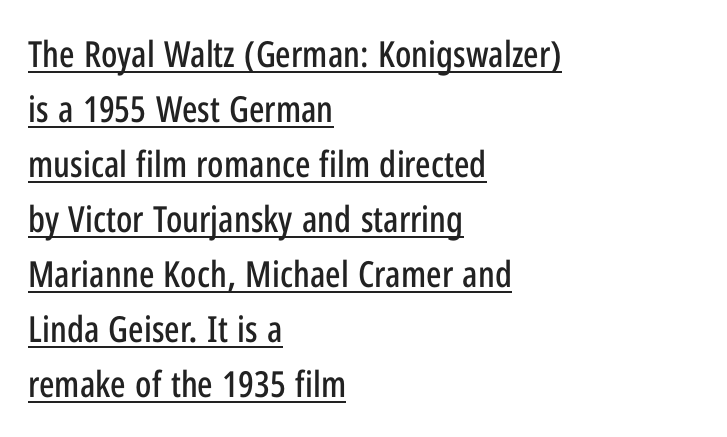
The image shows 36 px condensed sans-serif type, upright; set left-aligned, normal line spacing (1.53x), normal letter spacing, underlined; low stroke contrast and a medium x-height.
